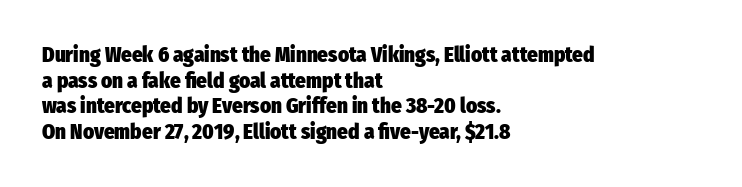
Q: Is the text bold? A: Yes.
Q: Is the text italic (slanted)? A: No, it is upright.
Q: Is the text underlined? A: No.
Q: How is the paragraph aligned? A: Left-aligned.
Q: Is the spacing between letters normal or unusually wide? A: Normal.
